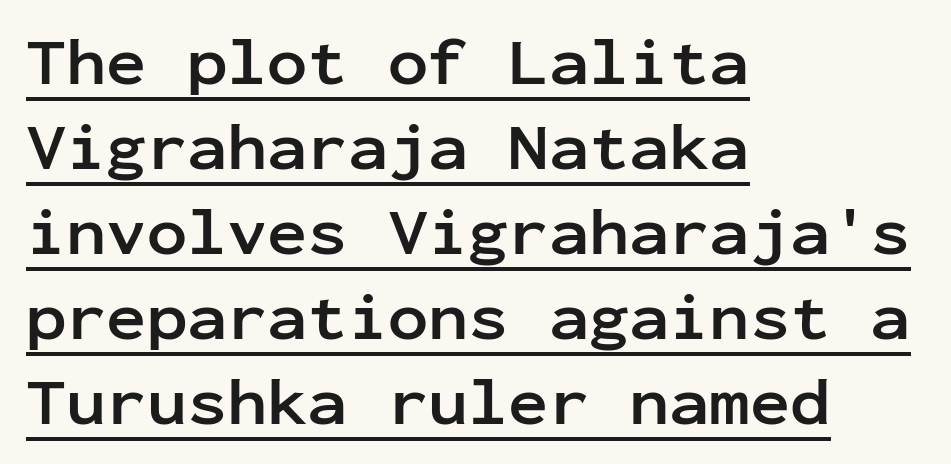
The image shows 67 px semibold sans-serif type, upright, monospaced; set left-aligned, normal line spacing (1.27x), normal letter spacing, underlined; low stroke contrast and a medium x-height.
